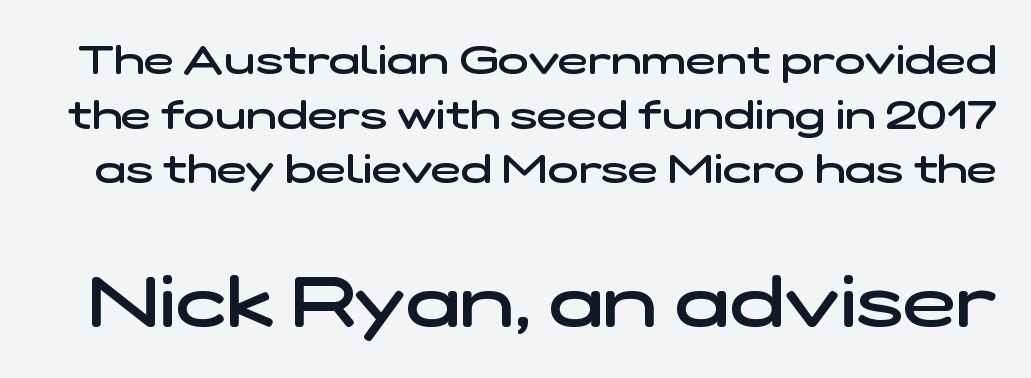
{"serif": "no", "bold": "semi", "weight": "semibold", "width": "wide", "stroke_contrast": "low", "x_height": "medium", "monospaced": "no", "underline": "no", "line_spacing": "normal", "line_spacing_ratio": 1.33, "letter_spacing": "normal", "letter_spacing_em": 0.0, "larger_block": "second", "size_ratio": 1.76, "glyph_px": 72}
